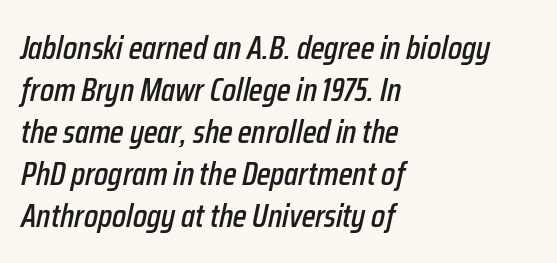
When letters slant like this, we call the style italic. Check under the words: just untouched page. Leftover space on each line is placed entirely after the last word. Character widths vary here, with narrow letters taking less room than wide ones. A typesetter would call this zero additional tracking.
